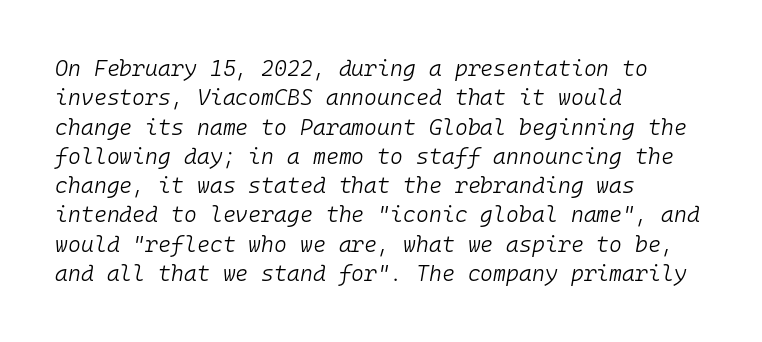
Q: Is the text bold? A: No.
Q: Is the text italic (slanted)? A: Yes, it leans right by about 10 degrees.
Q: Is the text underlined? A: No.
Q: How is the paragraph aligned? A: Left-aligned.
Q: Is the spacing between letters normal or unusually wide? A: Normal.
Q: Is the spacing between lines tight, normal or loose? A: Normal.
